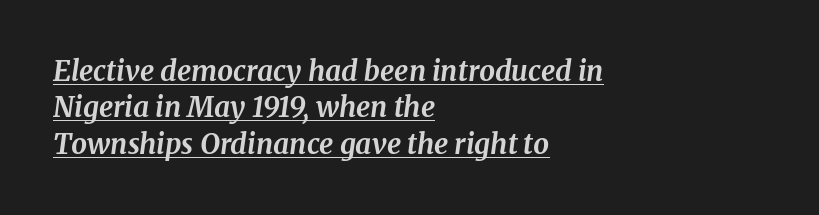
{"serif": "yes", "italic": "yes", "lean": "right", "slant_degrees": 8, "bold": "yes", "weight": "bold", "width": "normal", "stroke_contrast": "medium", "x_height": "medium", "monospaced": "no", "underline": "yes", "align": "left", "line_spacing": "normal", "line_spacing_ratio": 1.3, "letter_spacing": "normal", "letter_spacing_em": 0.0, "glyph_px": 28}
